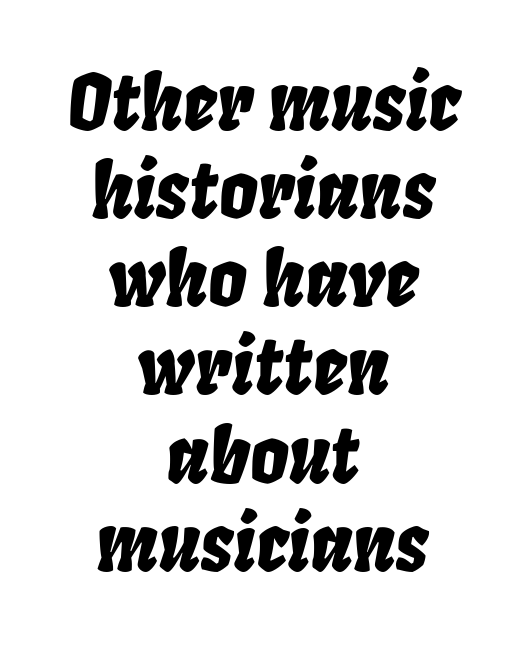
{"italic": "yes", "lean": "right", "slant_degrees": 8, "width": "condensed", "stroke_contrast": "low", "x_height": "large", "monospaced": "no", "underline": "no", "align": "center", "line_spacing_ratio": 1.16, "letter_spacing": "normal", "letter_spacing_em": 0.0, "glyph_px": 76}
